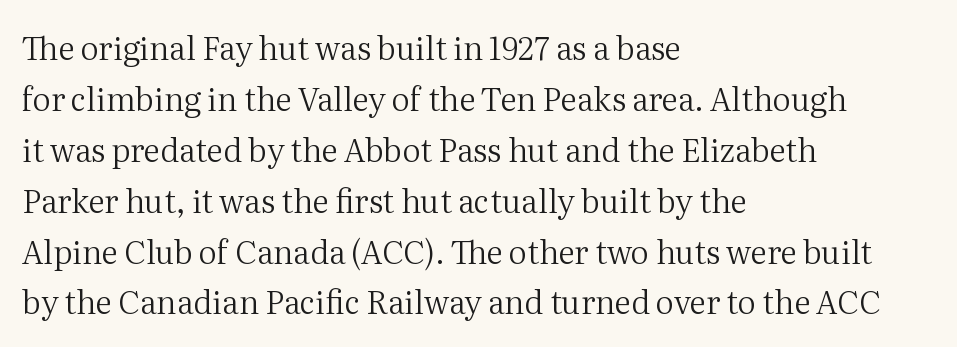
{"serif": "yes", "italic": "no", "bold": "no", "weight": "regular", "width": "normal", "stroke_contrast": "medium", "x_height": "medium", "monospaced": "no", "underline": "no", "align": "left", "line_spacing": "normal", "line_spacing_ratio": 1.59, "letter_spacing": "normal", "letter_spacing_em": 0.0, "glyph_px": 32}
